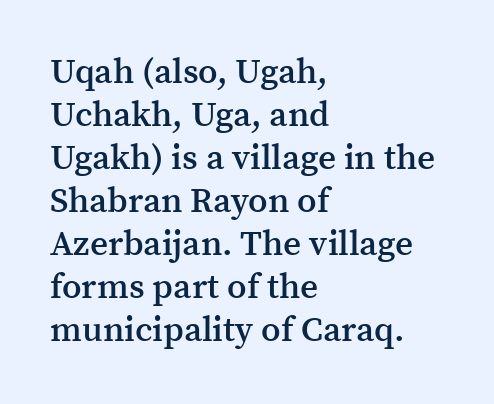
Q: Is the text bold? A: Semi-bold.
Q: Is the text italic (slanted)? A: No, it is upright.
Q: Is the typeface a serif or a sans-serif typeface? A: Serif.
Q: Is the text underlined? A: No.
Q: How is the paragraph aligned? A: Left-aligned.
Q: Is the spacing between letters normal or unusually wide? A: Normal.
Q: Width (condensed, normal, or wide)? A: Normal.
Q: Stroke contrast? A: Medium.
Q: x-height? A: Medium.
Q: Monospaced? A: No.
